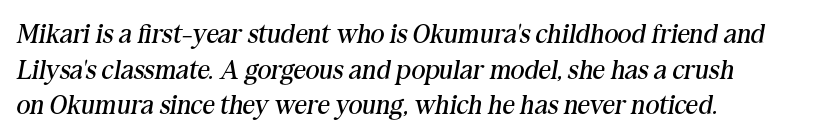
The image shows 27 px text type, italic (leaning right); set left-aligned, normal line spacing (1.32x), normal letter spacing, not underlined.
